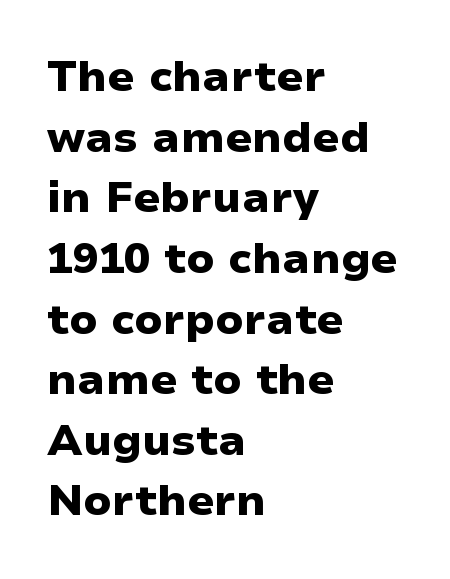
The image shows 43 px heavy, wide sans-serif type, upright; set left-aligned, normal line spacing (1.41x), normal letter spacing, not underlined; low stroke contrast and a medium x-height.
